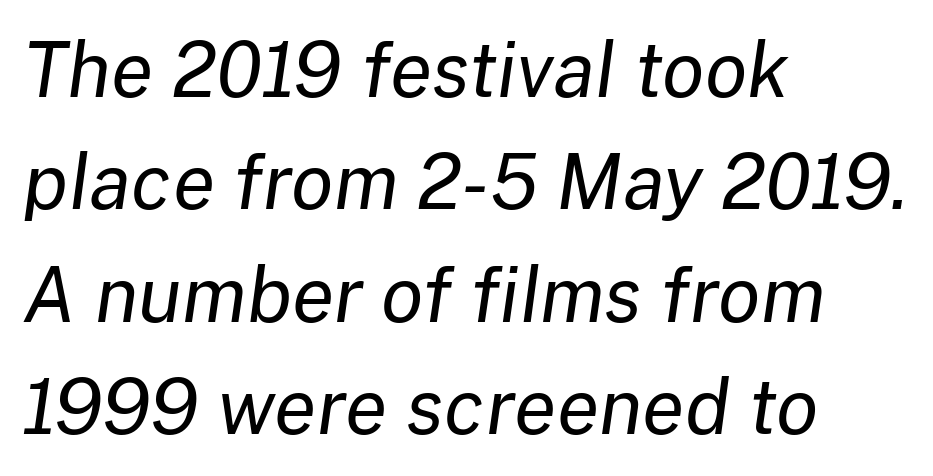
The image shows 77 px regular-weight type, italic (leaning right); set left-aligned, normal line spacing (1.46x), normal letter spacing, not underlined; low stroke contrast and a medium x-height.
